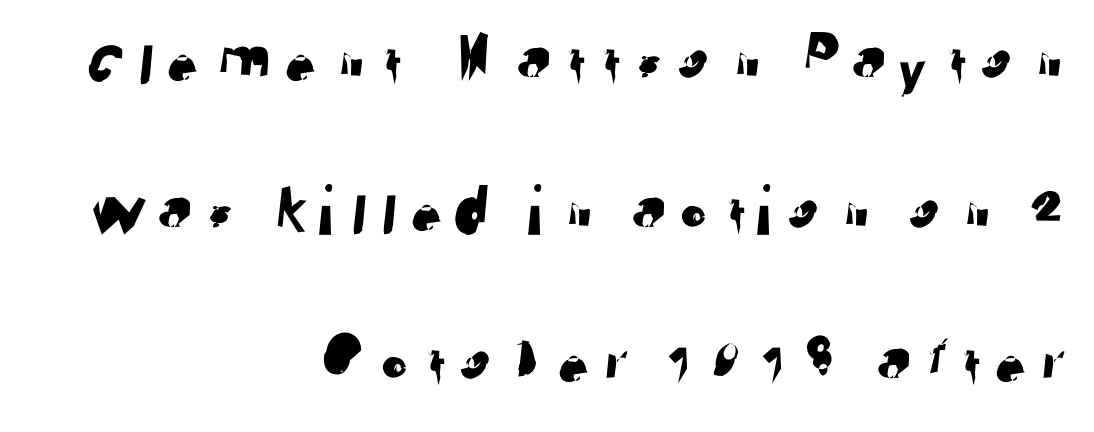
The image shows 72 px sans-serif type; set right-aligned, loose line spacing (2.09x), not underlined; low stroke contrast and a medium x-height.
